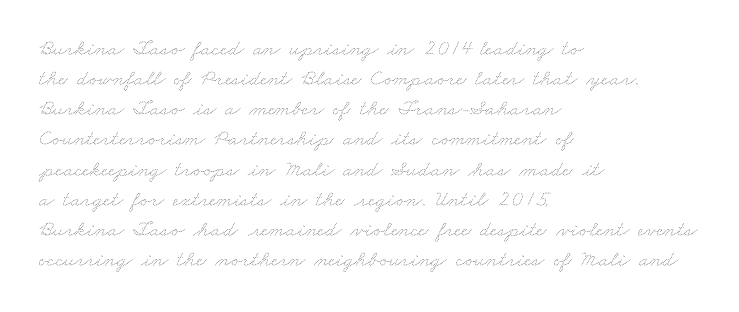
Q: Is the text bold? A: No.
Q: Is the text underlined? A: No.
Q: How is the paragraph aligned? A: Left-aligned.
Q: Is the spacing between letters normal or unusually wide? A: Normal.
Q: Is the spacing between lines tight, normal or loose? A: Normal.
